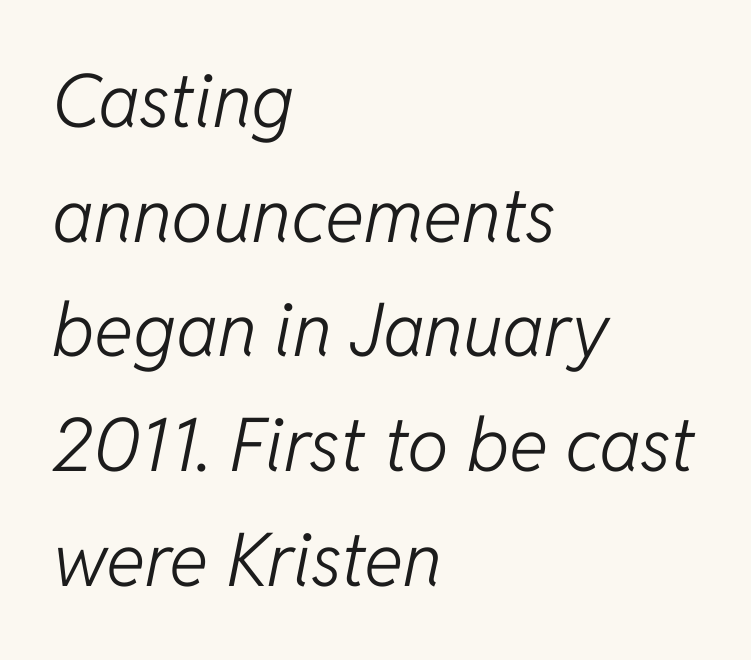
{"italic": "yes", "lean": "right", "slant_degrees": 11, "bold": "no", "weight": "light", "width": "normal", "stroke_contrast": "low", "x_height": "medium", "monospaced": "no", "underline": "no", "align": "left", "line_spacing": "normal", "line_spacing_ratio": 1.55, "letter_spacing": "normal", "letter_spacing_em": 0.0, "glyph_px": 74}
